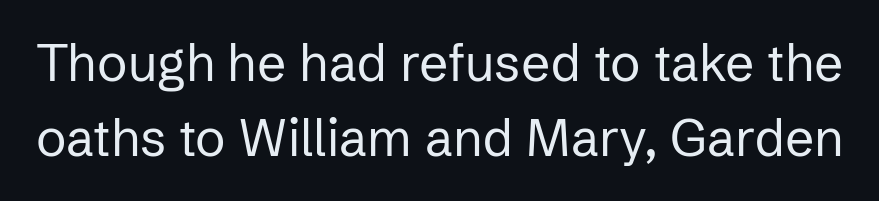
{"serif": "no", "italic": "no", "bold": "no", "weight": "regular", "width": "normal", "stroke_contrast": "low", "x_height": "medium", "monospaced": "no", "underline": "no", "line_spacing": "normal", "line_spacing_ratio": 1.47, "letter_spacing": "normal", "letter_spacing_em": 0.0, "glyph_px": 51}
